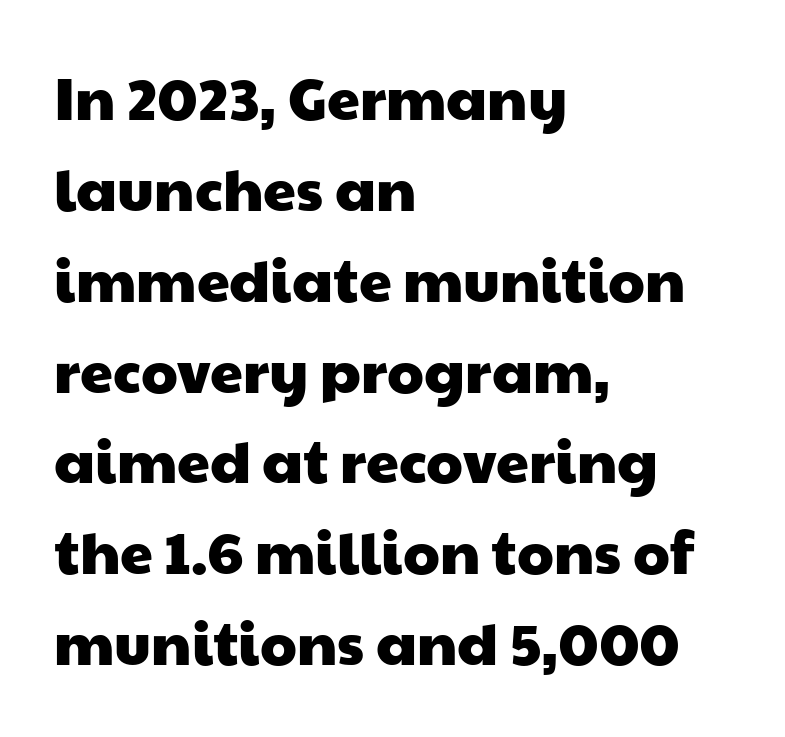
{"serif": "no", "width": "wide", "stroke_contrast": "low", "x_height": "medium", "monospaced": "no", "underline": "no", "align": "left", "line_spacing": "normal", "line_spacing_ratio": 1.54, "letter_spacing": "normal", "letter_spacing_em": 0.0, "glyph_px": 59}
